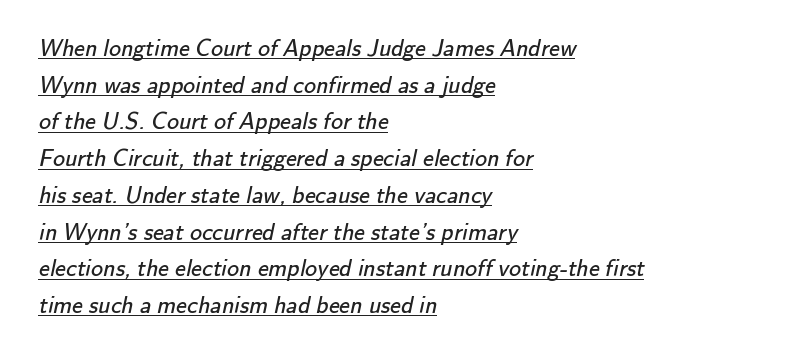
{"bold": "no", "underline": "yes", "align": "left", "line_spacing": "normal", "line_spacing_ratio": 1.53, "letter_spacing": "normal", "letter_spacing_em": 0.0, "glyph_px": 24}
